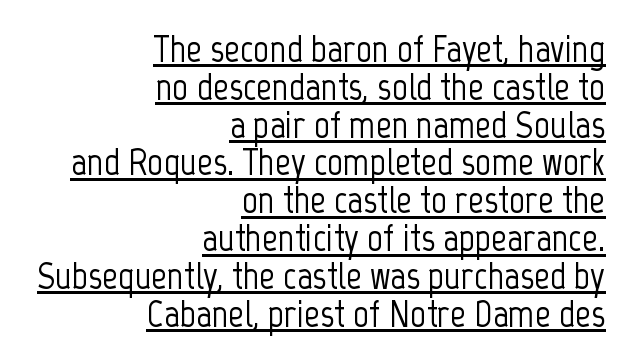
Compared with typical body copy, the letter spacing here is the same. Every word sits above its own underline. A typesetter would mark this as roman, not italic. Here the designer chose a conventional face with non-uniform glyph widths.
